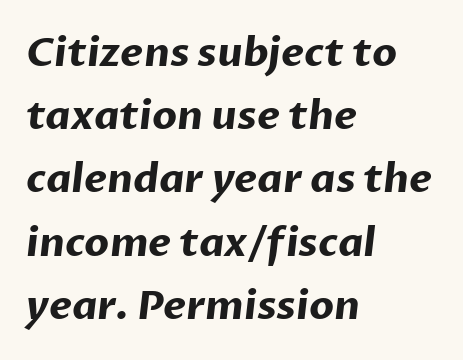
The image shows 40 px bold sans-serif type; set left-aligned, normal line spacing (1.58x), normal letter spacing, not underlined; low stroke contrast and a medium x-height.
